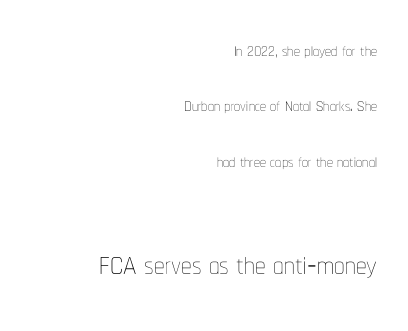
Ascenders rise straight up at ninety degrees. Think standard paragraph weight, or any step lighter than that. Summary of vertical rhythm: relaxed, with wide interline spacing. The gap between lines stays unmarked.
